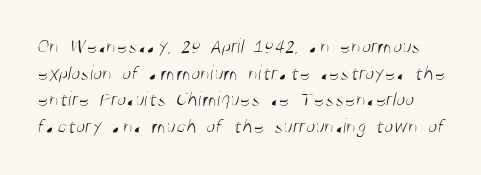
{"bold": "no", "underline": "no", "line_spacing": "normal", "line_spacing_ratio": 1.27, "letter_spacing": "normal", "letter_spacing_em": 0.0, "glyph_px": 21}
